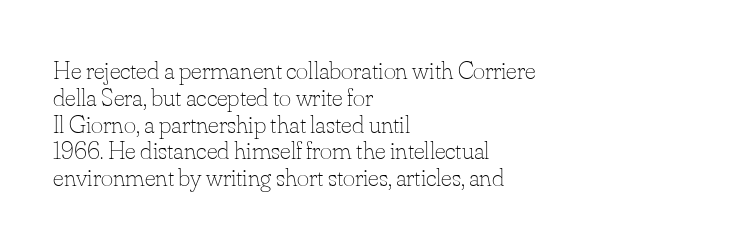
{"italic": "no", "bold": "no", "underline": "no", "align": "left", "line_spacing": "tight", "line_spacing_ratio": 1.03, "letter_spacing": "normal", "letter_spacing_em": 0.0, "glyph_px": 26}
